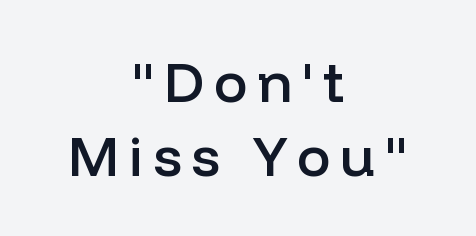
{"serif": "no", "italic": "no", "bold": "semi", "weight": "semibold", "width": "normal", "stroke_contrast": "low", "x_height": "medium", "monospaced": "no", "underline": "no", "align": "center", "line_spacing": "normal", "line_spacing_ratio": 1.32, "glyph_px": 56}
